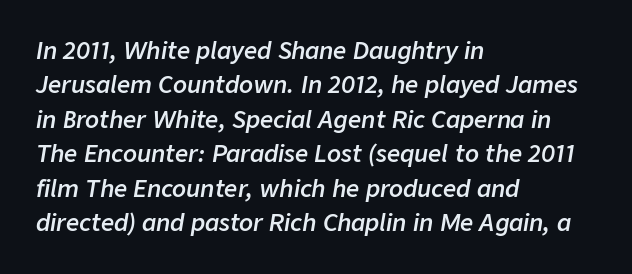
The image shows 23 px text type, italic (leaning right); set left-aligned, normal line spacing (1.5x), normal letter spacing, not underlined.
